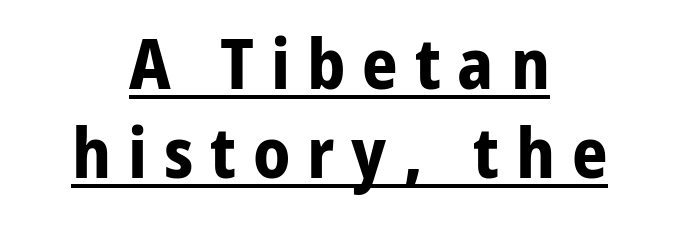
The image shows 70 px bold sans-serif type, upright; set centered, normal line spacing (1.27x), unusually wide letter spacing (+0.24 em), underlined; low stroke contrast and a medium x-height.
